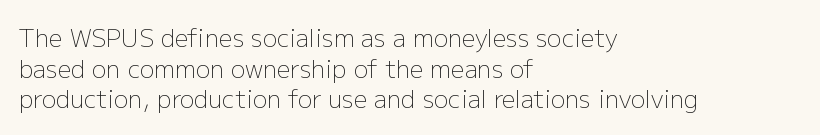
Is the type heavy? It reads as light-to-regular instead. Leftover space on each line is placed entirely after the last word. Characters follow at the spacing the type designer built in. The passage shown stacks its lines at a standard gap.
